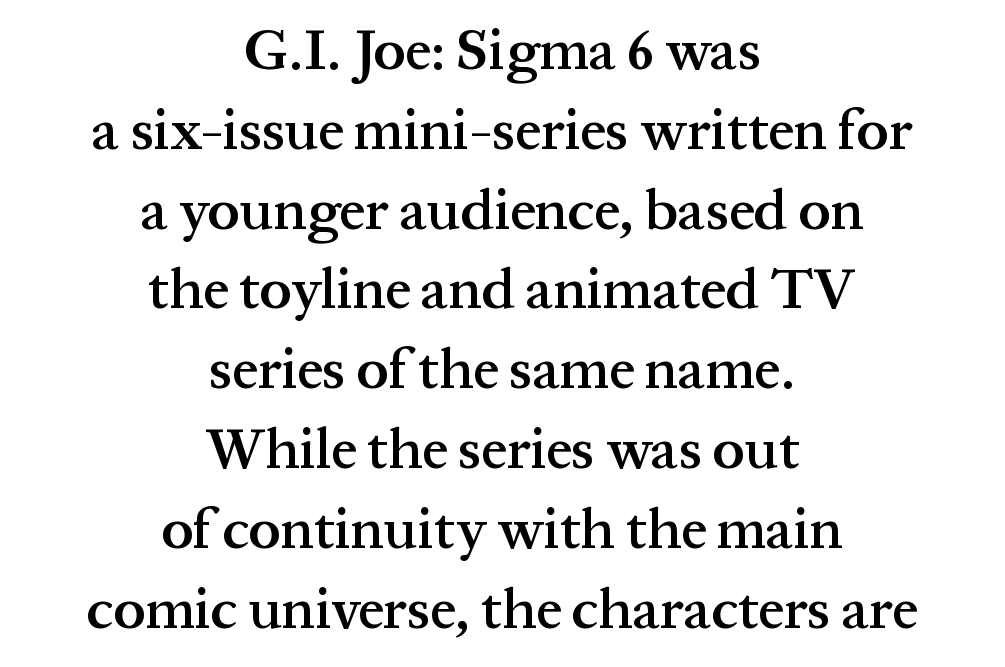
{"serif": "yes", "italic": "no", "bold": "semi", "weight": "semibold", "width": "normal", "stroke_contrast": "medium", "x_height": "medium", "monospaced": "no", "underline": "no", "align": "center", "line_spacing": "normal", "line_spacing_ratio": 1.4, "letter_spacing": "normal", "letter_spacing_em": 0.0, "glyph_px": 57}
